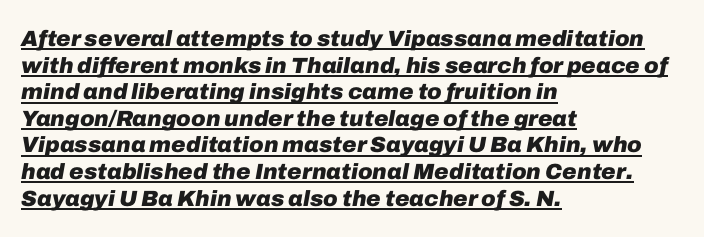
If you drew a ruler down the left edge, every line would touch it. Spacing between characters is what you'd get straight out of the box. Bold? Absolutely — the strokes are thick and heavy. Is there an underline? Yes — a line sits under the letters. When letters slant like this, we call the style italic.
